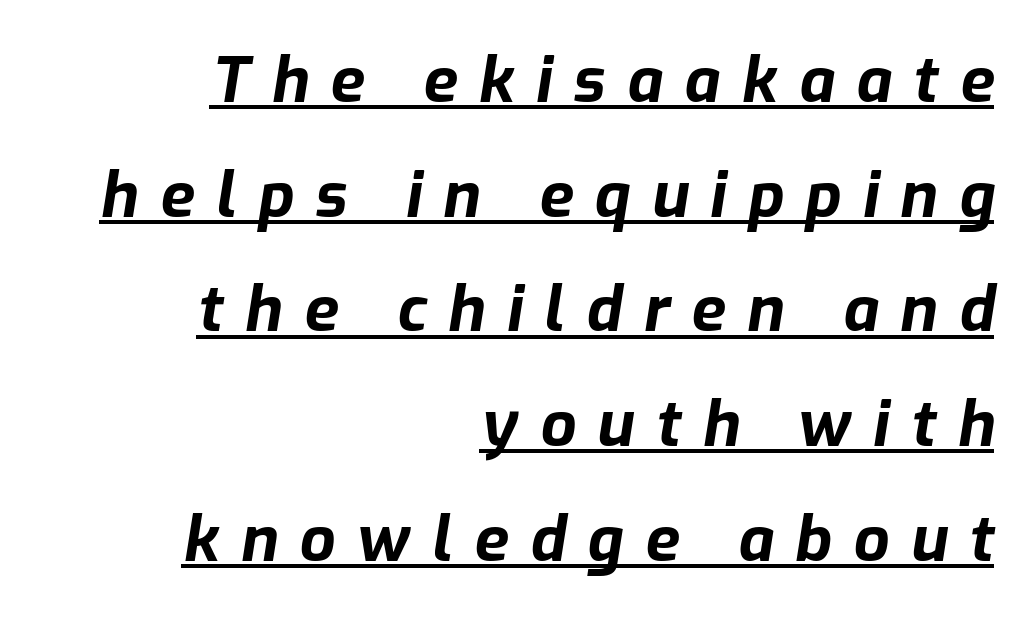
Q: Is the text bold? A: Yes.
Q: Is the text italic (slanted)? A: Yes, it leans right by about 9 degrees.
Q: Is the text underlined? A: Yes.
Q: How is the paragraph aligned? A: Right-aligned.
Q: Is the spacing between letters normal or unusually wide? A: Unusually wide.
Q: Width (condensed, normal, or wide)? A: Normal.
Q: Stroke contrast? A: Low.
Q: x-height? A: Medium.
Q: Monospaced? A: No.
